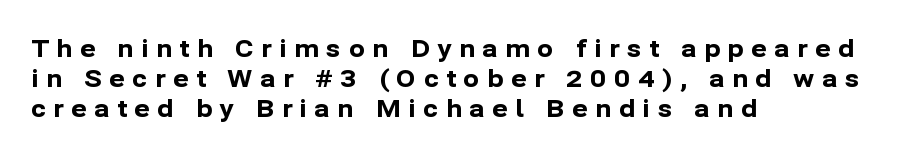
{"italic": "no", "bold": "yes", "underline": "no", "align": "left", "line_spacing_ratio": 1.24, "letter_spacing": "wide", "letter_spacing_em": 0.31, "glyph_px": 24}
